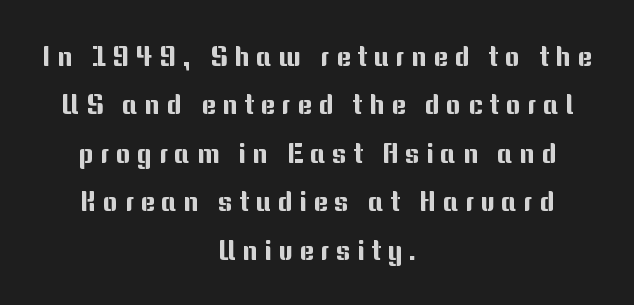
Q: Is the text italic (slanted)? A: No, it is upright.
Q: Is the typeface a serif or a sans-serif typeface? A: Sans-serif.
Q: Is the text underlined? A: No.
Q: How is the paragraph aligned? A: Centered.
Q: Is the spacing between letters normal or unusually wide? A: Unusually wide.
Q: Width (condensed, normal, or wide)? A: Normal.
Q: Stroke contrast? A: Medium.
Q: x-height? A: Medium.
Q: Monospaced? A: No.
